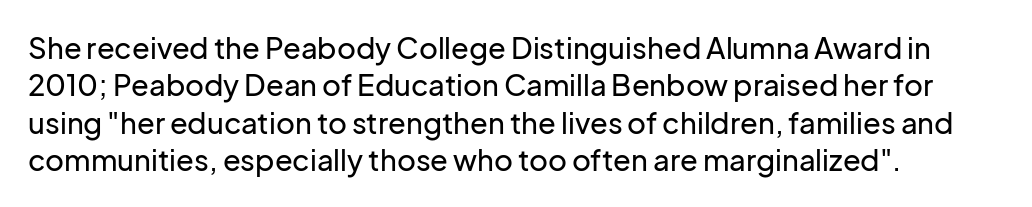
Q: Is the text italic (slanted)? A: No, it is upright.
Q: Is the typeface a serif or a sans-serif typeface? A: Sans-serif.
Q: Is the text underlined? A: No.
Q: How is the paragraph aligned? A: Left-aligned.
Q: Is the spacing between letters normal or unusually wide? A: Normal.
Q: Is the spacing between lines tight, normal or loose? A: Normal.
Q: Width (condensed, normal, or wide)? A: Normal.
Q: Stroke contrast? A: Low.
Q: x-height? A: Medium.
Q: Monospaced? A: No.
